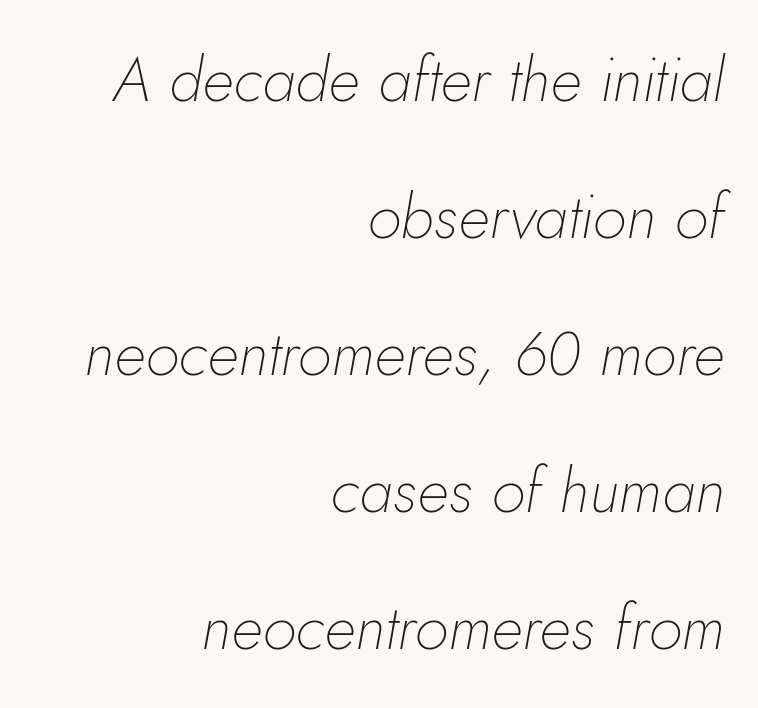
The passage shown is not underscored anywhere. No extra tracking has been applied to these lines. No extra ink here — the face is not bold. Leftover space on each line is placed entirely before the opening word. Vertically, the passage feels expansive, rows floating well apart. If you drew a line through each stem, it would be angled.
